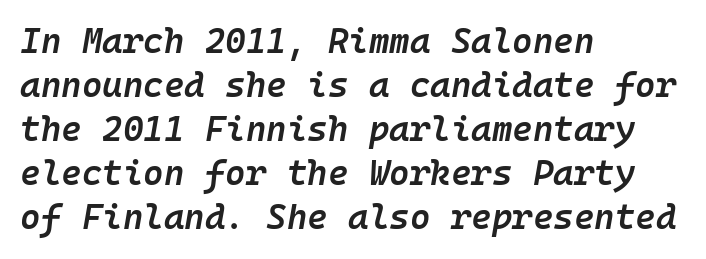
Letter spacing: default. Note the uniform advance width — an 'i' takes as much space as an 'm'. Unmarked baselines from the first word to the last. In terms of posture, this sample is oblique. Interline gaps are of average width in this sample.
